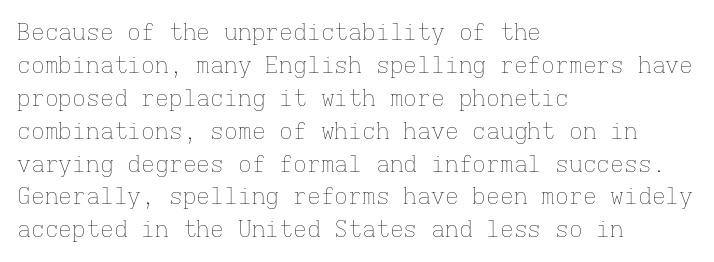
The image shows 23 px text type, upright; set left-aligned, normal line spacing (1.43x), normal letter spacing, not underlined.
